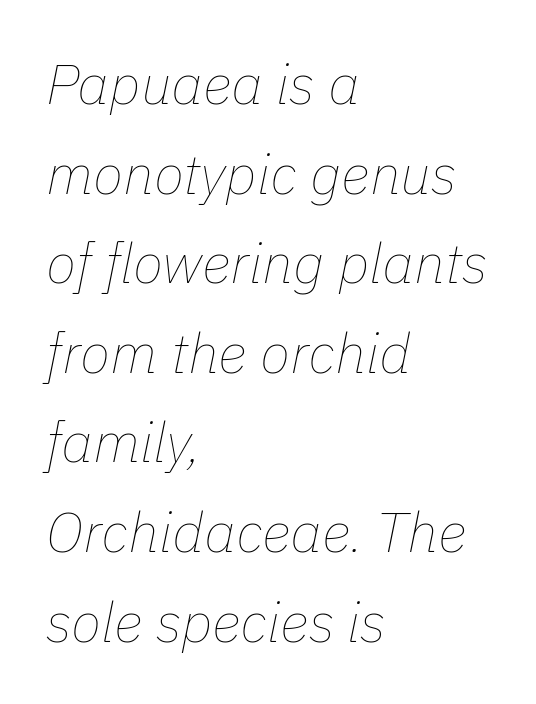
The image shows 56 px thin type, italic (leaning right); set left-aligned, normal line spacing (1.6x), normal letter spacing, not underlined; low stroke contrast and a medium x-height.
